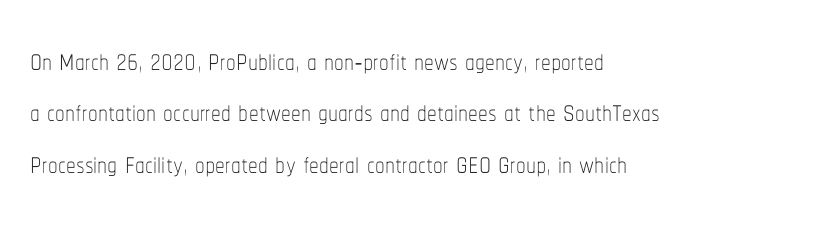
{"italic": "no", "bold": "no", "weight": "thin", "width": "condensed", "stroke_contrast": "low", "x_height": "medium", "monospaced": "no", "underline": "no", "align": "left", "line_spacing": "normal", "line_spacing_ratio": 1.32, "letter_spacing": "normal", "letter_spacing_em": 0.0, "glyph_px": 39}
